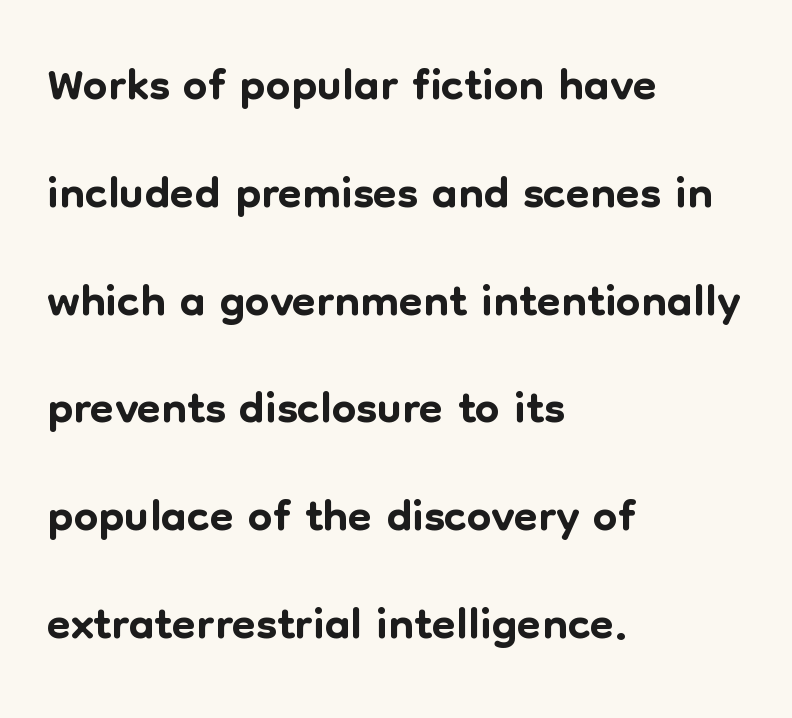
Each line starts at the same left margin while the right side varies. The tracking reads as untouched default to a designer's eye. Think of a printed novel: that variable character pitch is what you see here. Look at the bottom of the vertical strokes: they stop flat, with no serifs. The font's upright variant was chosen for this text.
